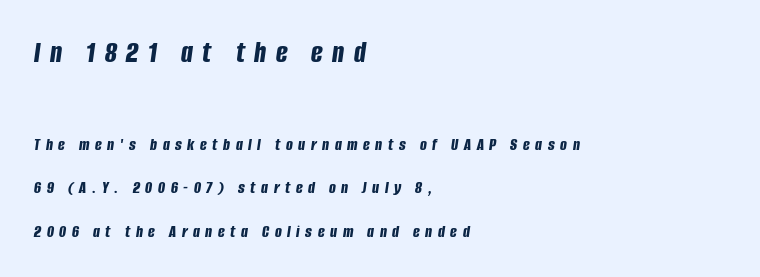
The image shows 31 px bold, condensed type, italic (leaning right); set left-aligned, loose line spacing (2.4x), unusually wide letter spacing (+0.31 em), not underlined; the first (top) block is 1.72x larger; low stroke contrast and a large x-height.
